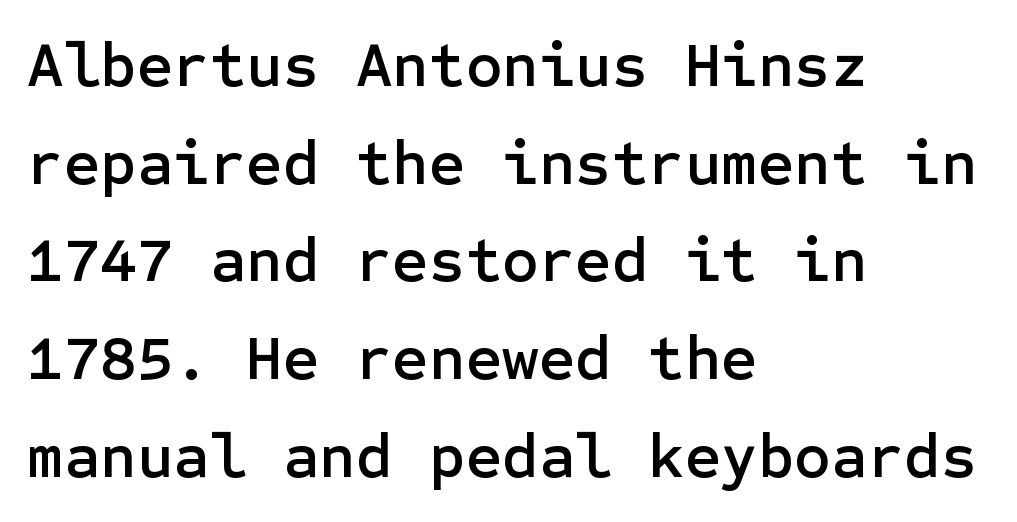
The image shows 63 px sans-serif type, upright; set left-aligned, normal line spacing (1.55x), normal letter spacing, not underlined; low stroke contrast and a medium x-height.
